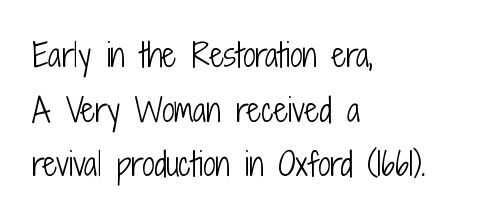
Q: Is the text bold? A: No.
Q: Is the text italic (slanted)? A: No, it is upright.
Q: Is the typeface a serif or a sans-serif typeface? A: Sans-serif.
Q: Is the text underlined? A: No.
Q: How is the paragraph aligned? A: Left-aligned.
Q: Is the spacing between letters normal or unusually wide? A: Normal.
Q: Width (condensed, normal, or wide)? A: Condensed.
Q: Stroke contrast? A: Low.
Q: x-height? A: Medium.
Q: Monospaced? A: No.
